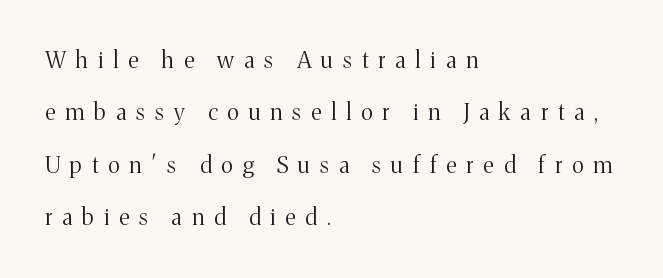
{"italic": "no", "bold": "no", "underline": "no", "align": "left", "line_spacing": "loose", "line_spacing_ratio": 2.28, "letter_spacing": "wide", "letter_spacing_em": 0.43, "glyph_px": 23}
